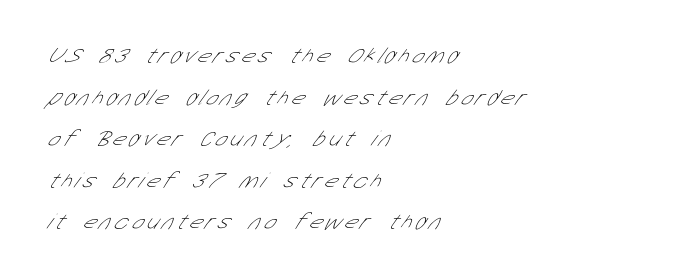
The image shows 22 px text type; set left-aligned, line spacing 1.89x, not underlined.
